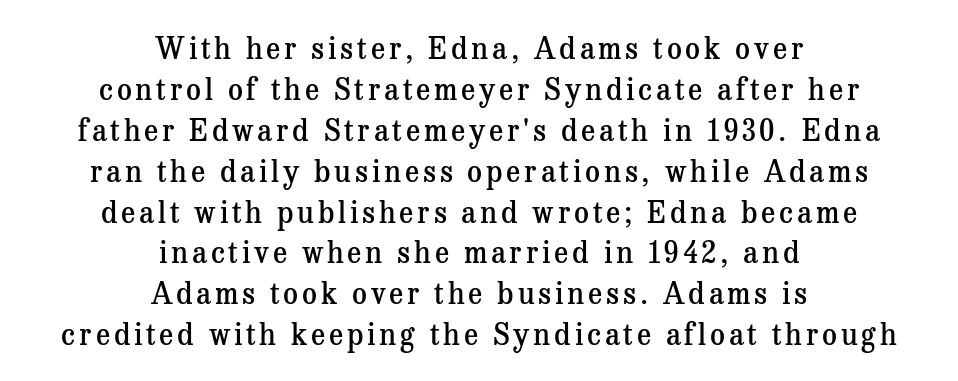
A student would call this center alignment; a typographer would say set centered. The foot of each line stays bare and open. The glyphs have the mass of a demibold cut, below bold. Letterform terminals end in serifs throughout the passage. Interline gaps are of average width in this sample. This sample has the flowing, uneven cadence of proportional lettering.
